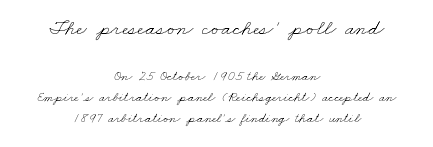
{"bold": "no", "underline": "no", "align": "center", "line_spacing": "normal", "line_spacing_ratio": 1.51, "letter_spacing": "normal", "letter_spacing_em": 0.0, "larger_block": "first", "size_ratio": 1.57, "glyph_px": 22}
